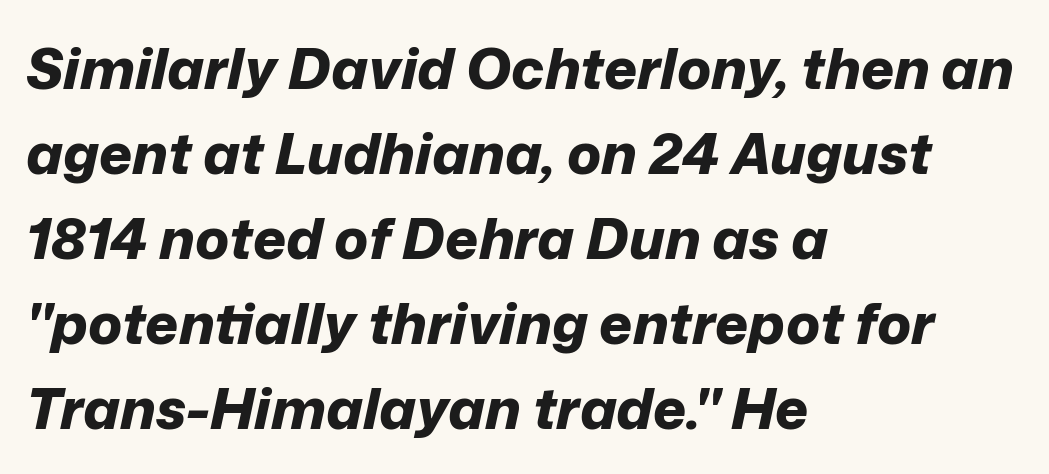
The image shows 57 px bold type, italic (leaning right); set left-aligned, normal line spacing (1.49x), normal letter spacing, not underlined; low stroke contrast and a medium x-height.
